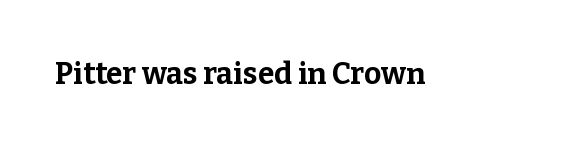
Q: Is the text bold? A: Yes.
Q: Is the text italic (slanted)? A: No, it is upright.
Q: Is the typeface a serif or a sans-serif typeface? A: Serif.
Q: Is the text underlined? A: No.
Q: Is the spacing between letters normal or unusually wide? A: Normal.
Q: Width (condensed, normal, or wide)? A: Normal.
Q: Stroke contrast? A: Low.
Q: x-height? A: Medium.
Q: Monospaced? A: No.
